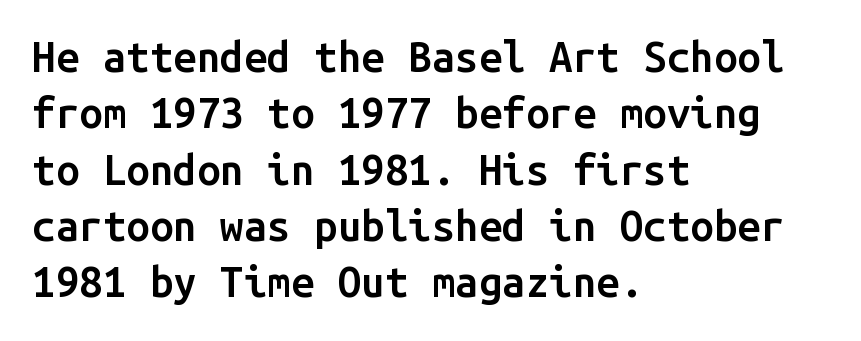
Students, observe: this is what conventionally led text looks like. Which margin do the lines hug? The left one — the right edge is uneven. This sample has the even, mechanical cadence of fixed-width lettering. A bit beefed up — I'd call it semibold rather than bold. Posture: straight, roman, zero tilt. A bare baseline throughout the passage.
